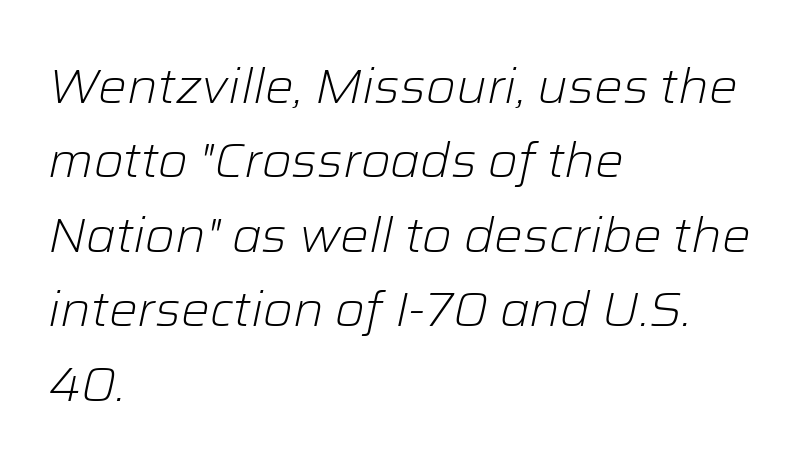
{"italic": "yes", "lean": "right", "slant_degrees": 12, "bold": "no", "weight": "light", "width": "normal", "stroke_contrast": "low", "x_height": "medium", "monospaced": "no", "underline": "no", "align": "left", "line_spacing": "normal", "line_spacing_ratio": 1.55, "letter_spacing": "normal", "letter_spacing_em": 0.0, "glyph_px": 48}
